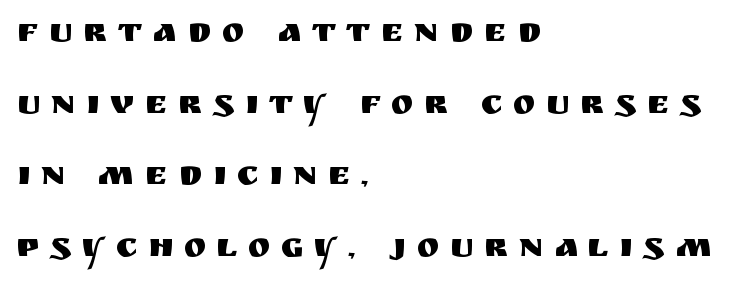
{"serif": "no", "italic": "no", "width": "normal", "stroke_contrast": "medium", "x_height": "large", "monospaced": "no", "underline": "no", "align": "left", "line_spacing": "loose", "line_spacing_ratio": 2.11, "letter_spacing": "wide", "letter_spacing_em": 0.31, "glyph_px": 34}
